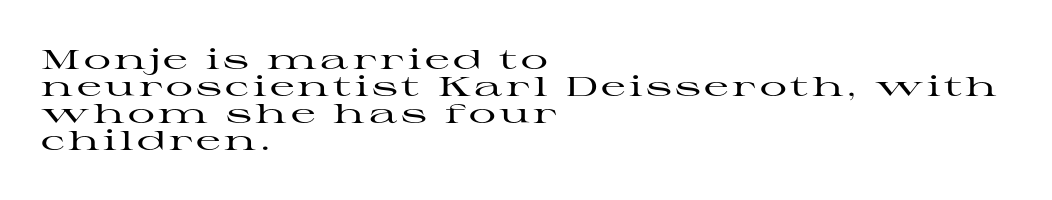
{"italic": "no", "underline": "no", "align": "left", "line_spacing": "tight", "line_spacing_ratio": 1.0, "glyph_px": 27}
